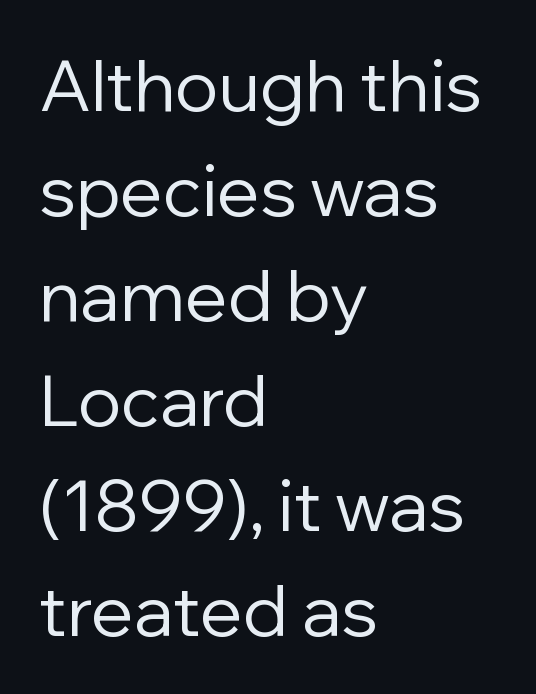
Q: Is the text bold? A: No.
Q: Is the text italic (slanted)? A: No, it is upright.
Q: Is the typeface a serif or a sans-serif typeface? A: Sans-serif.
Q: Is the text underlined? A: No.
Q: How is the paragraph aligned? A: Left-aligned.
Q: Is the spacing between letters normal or unusually wide? A: Normal.
Q: Is the spacing between lines tight, normal or loose? A: Normal.
Q: Width (condensed, normal, or wide)? A: Normal.
Q: Stroke contrast? A: Low.
Q: x-height? A: Medium.
Q: Monospaced? A: No.
